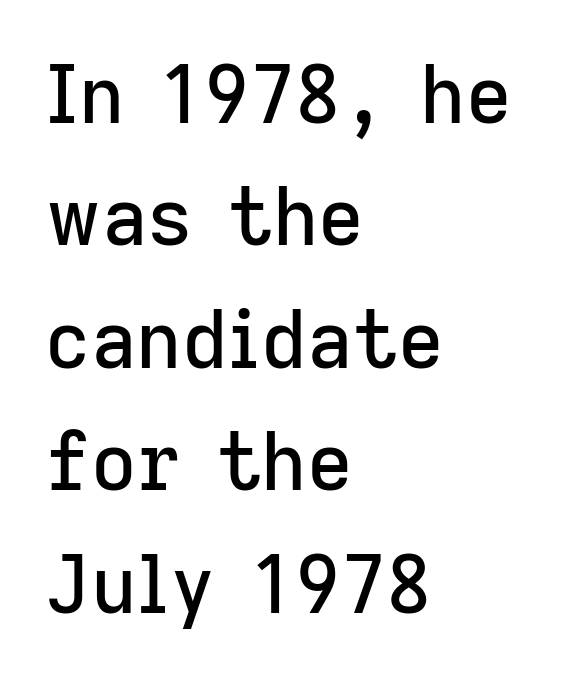
Q: Is the text italic (slanted)? A: No, it is upright.
Q: Is the typeface a serif or a sans-serif typeface? A: Sans-serif.
Q: Is the text underlined? A: No.
Q: How is the paragraph aligned? A: Left-aligned.
Q: Is the spacing between letters normal or unusually wide? A: Normal.
Q: Is the spacing between lines tight, normal or loose? A: Normal.
Q: Width (condensed, normal, or wide)? A: Normal.
Q: Stroke contrast? A: Low.
Q: x-height? A: Medium.
Q: Monospaced? A: No.
